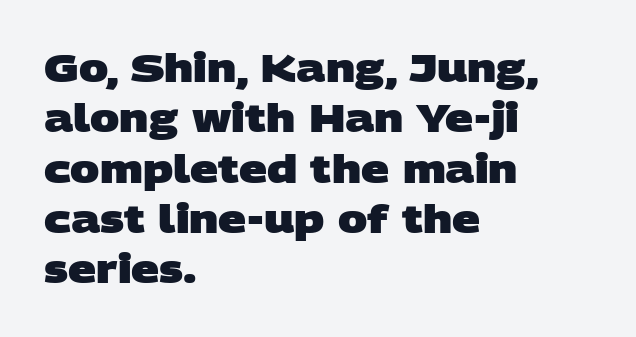
The image shows 39 px heavy, wide sans-serif type; set left-aligned, normal line spacing (1.29x), normal letter spacing, not underlined; low stroke contrast and a large x-height.
